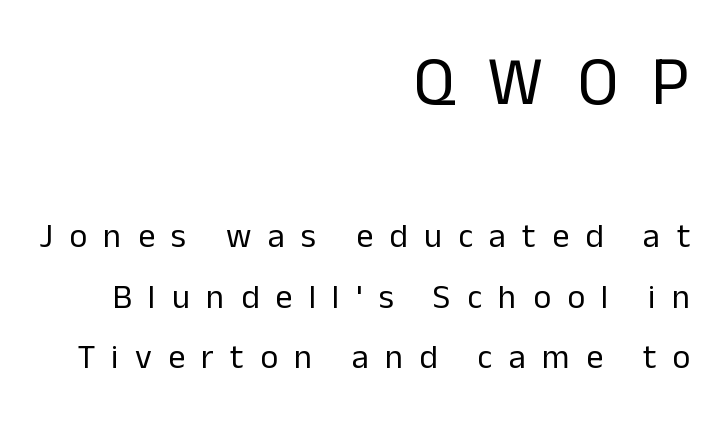
{"serif": "no", "italic": "no", "bold": "no", "weight": "regular", "width": "normal", "stroke_contrast": "low", "x_height": "medium", "monospaced": "no", "underline": "no", "align": "right", "line_spacing_ratio": 1.78, "letter_spacing": "wide", "letter_spacing_em": 0.48, "larger_block": "first", "size_ratio": 2.03, "glyph_px": 69}
